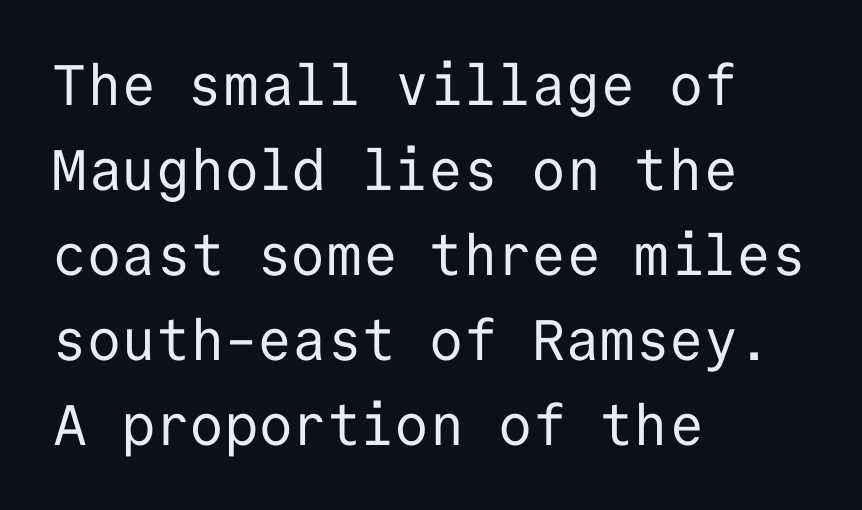
{"serif": "no", "italic": "no", "bold": "no", "weight": "regular", "width": "normal", "stroke_contrast": "low", "x_height": "medium", "monospaced": "yes", "underline": "no", "align": "left", "line_spacing": "normal", "line_spacing_ratio": 1.49, "letter_spacing": "normal", "letter_spacing_em": 0.0, "glyph_px": 57}
